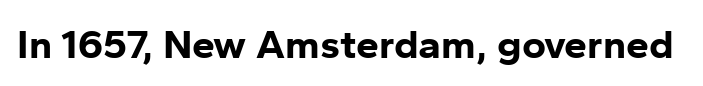
{"serif": "no", "italic": "no", "bold": "yes", "weight": "bold", "width": "normal", "stroke_contrast": "low", "x_height": "medium", "monospaced": "no", "underline": "no", "letter_spacing": "normal", "letter_spacing_em": 0.0, "glyph_px": 41}
